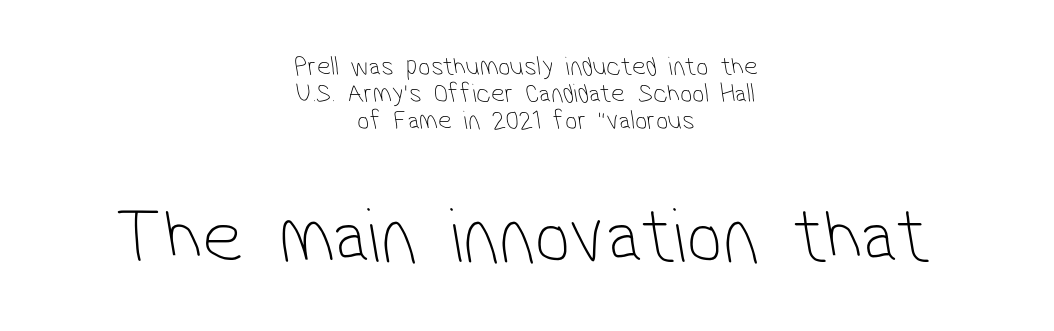
The lower block of text is set noticeably larger than the block above it. Summary of vertical rhythm: compact, with narrow interline spacing. Letter spacing: default. Spacing verdict: proportional, widths tailored to each character. Grotesque or geometric, the face here clearly has no serifs. Alignment: centered.
